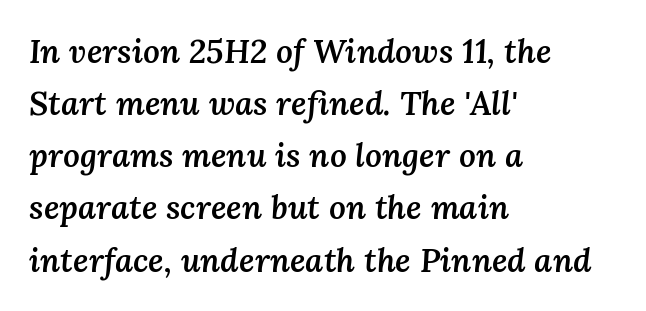
{"italic": "yes", "lean": "right", "slant_degrees": 3, "bold": "semi", "weight": "semibold", "width": "normal", "stroke_contrast": "medium", "x_height": "medium", "monospaced": "no", "underline": "no", "align": "left", "line_spacing": "normal", "line_spacing_ratio": 1.58, "letter_spacing": "normal", "letter_spacing_em": 0.0, "glyph_px": 33}
